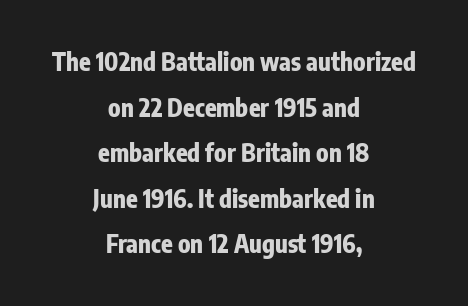
The characters look thick and weighty, a clear bold. Every character sits straight up, as roman type does. One glance says open: line gaps are wider than usual. Nobody drew a line under any word here.
